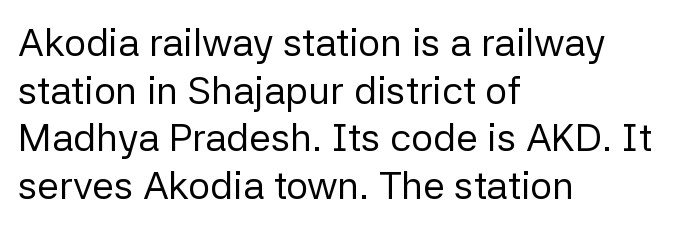
Which margin do the lines hug? The left one — the right edge is uneven. Characters remain perfectly vertical along every line. In terms of letterspacing, this is plain default setting. Think standard paragraph weight, or any step lighter than that. Type without underlining.
